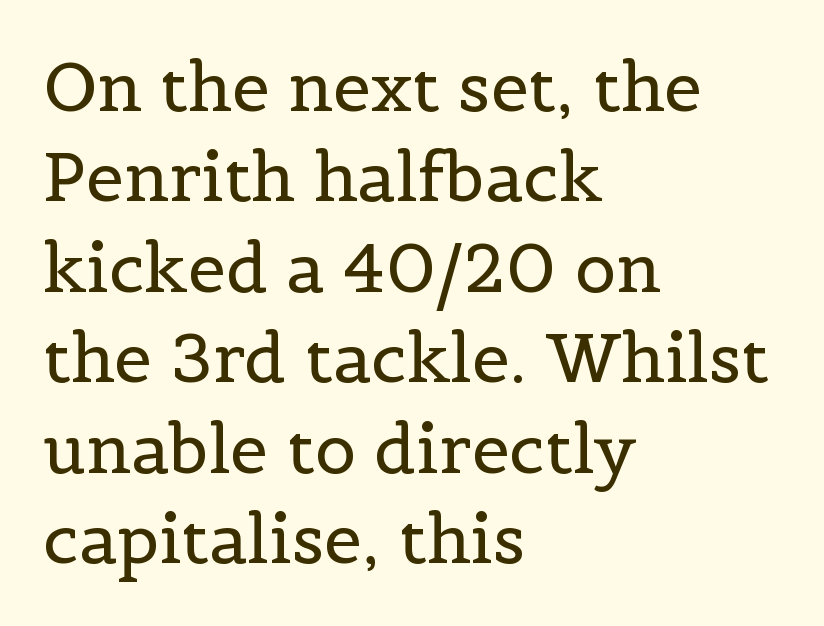
Q: Is the text bold? A: No.
Q: Is the text italic (slanted)? A: No, it is upright.
Q: Is the typeface a serif or a sans-serif typeface? A: Serif.
Q: Is the text underlined? A: No.
Q: How is the paragraph aligned? A: Left-aligned.
Q: Is the spacing between letters normal or unusually wide? A: Normal.
Q: Is the spacing between lines tight, normal or loose? A: Normal.
Q: Width (condensed, normal, or wide)? A: Normal.
Q: x-height? A: Medium.
Q: Monospaced? A: No.
